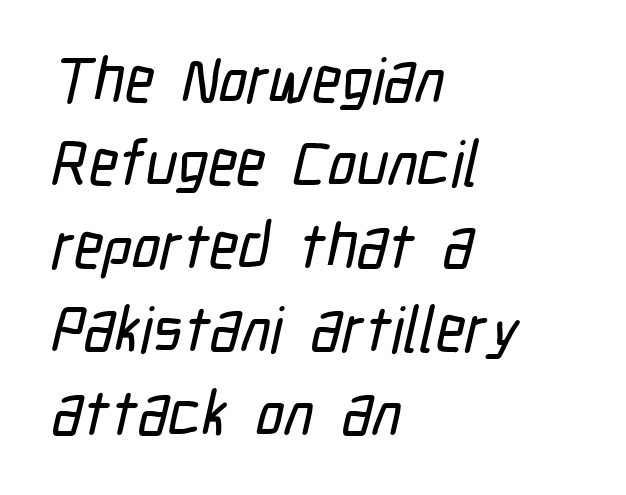
{"serif": "no", "width": "condensed", "stroke_contrast": "low", "x_height": "medium", "monospaced": "no", "underline": "no", "align": "left", "line_spacing": "normal", "line_spacing_ratio": 1.32, "letter_spacing": "normal", "letter_spacing_em": 0.0, "glyph_px": 63}
